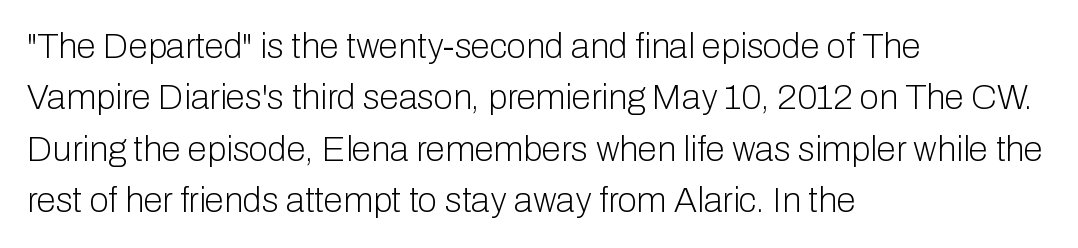
Q: Is the text bold? A: No.
Q: Is the text italic (slanted)? A: No, it is upright.
Q: Is the typeface a serif or a sans-serif typeface? A: Sans-serif.
Q: Is the text underlined? A: No.
Q: How is the paragraph aligned? A: Left-aligned.
Q: Is the spacing between letters normal or unusually wide? A: Normal.
Q: Is the spacing between lines tight, normal or loose? A: Normal.
Q: Width (condensed, normal, or wide)? A: Normal.
Q: Stroke contrast? A: Low.
Q: x-height? A: Medium.
Q: Monospaced? A: No.
